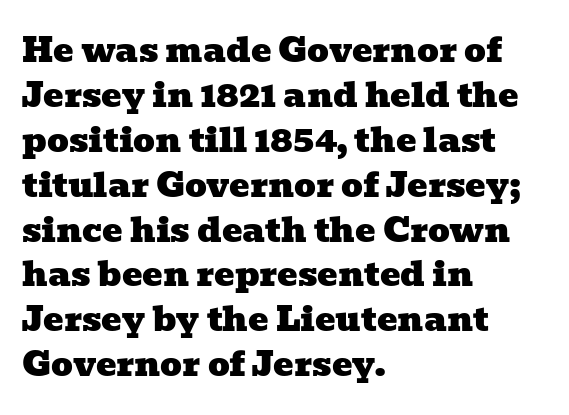
{"serif": "yes", "width": "wide", "stroke_contrast": "low", "x_height": "medium", "monospaced": "no", "underline": "no", "align": "left", "line_spacing": "normal", "line_spacing_ratio": 1.32, "letter_spacing": "normal", "letter_spacing_em": 0.0, "glyph_px": 34}
